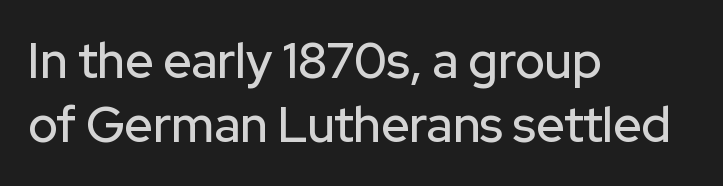
Q: Is the text italic (slanted)? A: No, it is upright.
Q: Is the typeface a serif or a sans-serif typeface? A: Sans-serif.
Q: Is the text underlined? A: No.
Q: How is the paragraph aligned? A: Left-aligned.
Q: Is the spacing between letters normal or unusually wide? A: Normal.
Q: Is the spacing between lines tight, normal or loose? A: Normal.
Q: Width (condensed, normal, or wide)? A: Normal.
Q: Stroke contrast? A: Low.
Q: x-height? A: Medium.
Q: Monospaced? A: No.
